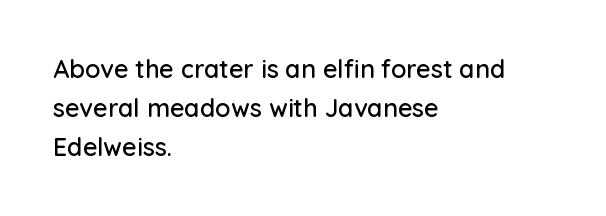
The horizontal fit of the characters is conventional and even. The passage shown stacks its lines at a standard gap. The letters stand straight up with perfectly vertical stems. Descender tails drop into unmarked territory. Is the block centered? No — it sits flush against the left margin.
